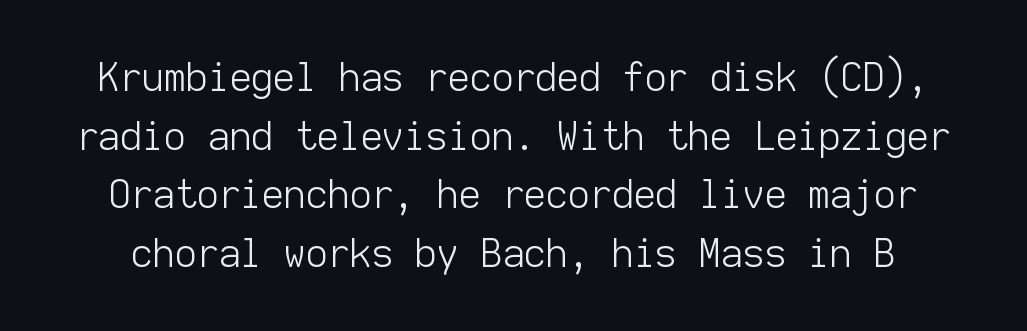
{"serif": "no", "italic": "no", "bold": "no", "weight": "light", "width": "normal", "stroke_contrast": "low", "x_height": "medium", "monospaced": "yes", "underline": "no", "line_spacing": "normal", "line_spacing_ratio": 1.54, "letter_spacing": "normal", "letter_spacing_em": 0.0, "glyph_px": 38}
